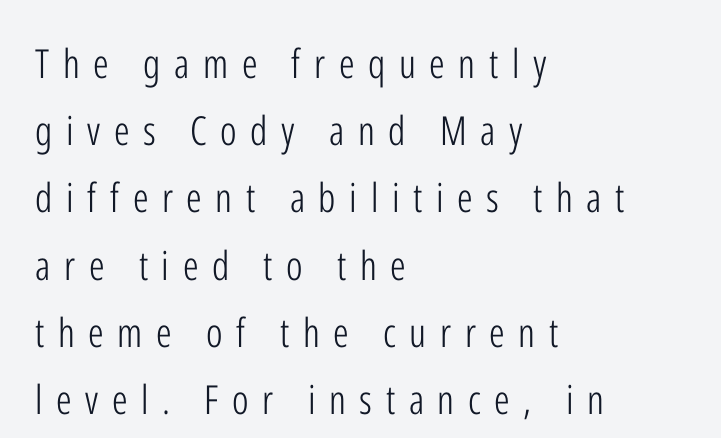
{"serif": "no", "italic": "no", "bold": "no", "weight": "light", "width": "condensed", "stroke_contrast": "low", "x_height": "medium", "monospaced": "no", "underline": "no", "align": "left", "line_spacing": "normal", "line_spacing_ratio": 1.68, "letter_spacing": "wide", "letter_spacing_em": 0.34, "glyph_px": 40}
